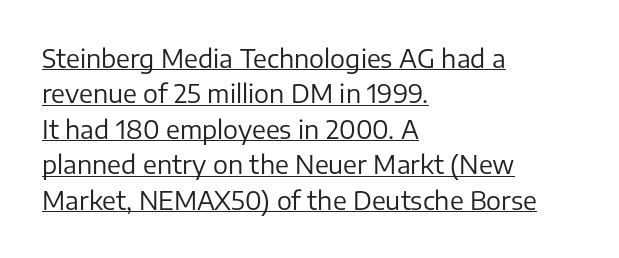
The image shows 25 px text type, upright; set left-aligned, normal line spacing (1.42x), normal letter spacing, underlined.
